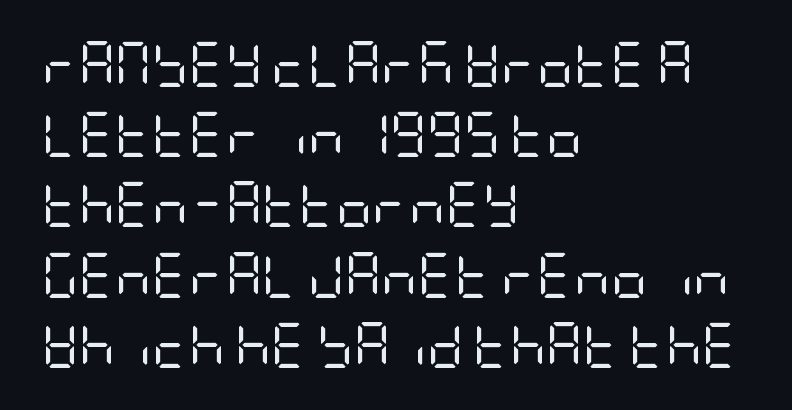
Characters follow at the spacing the type designer built in. Underlining? Definitely not there. When letters stand straight like this, we call the style roman or upright. Summary of vertical rhythm: regular, with standard interline spacing.
